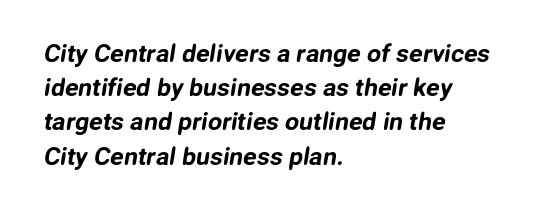
The image shows 25 px text type; set left-aligned, normal line spacing (1.37x), normal letter spacing, not underlined.
